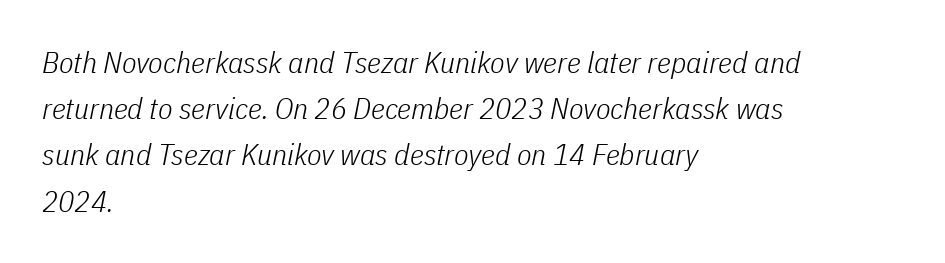
{"italic": "yes", "lean": "right", "slant_degrees": 11, "bold": "no", "weight": "light", "width": "condensed", "stroke_contrast": "low", "x_height": "medium", "monospaced": "no", "underline": "no", "align": "left", "line_spacing": "normal", "line_spacing_ratio": 1.54, "letter_spacing": "normal", "letter_spacing_em": 0.0, "glyph_px": 30}
